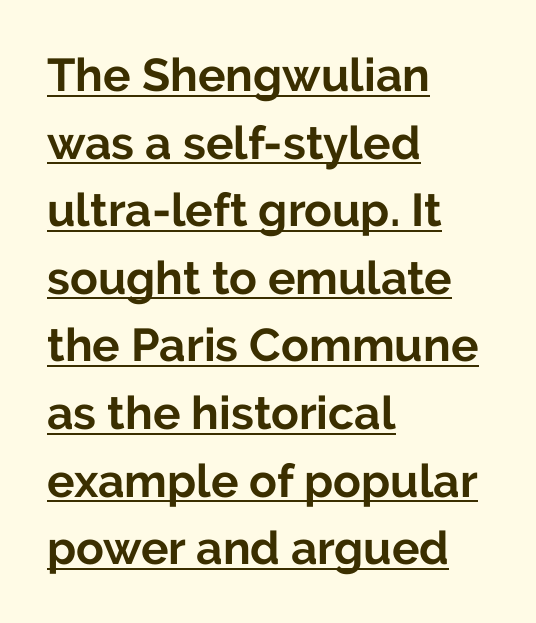
{"serif": "no", "italic": "no", "bold": "yes", "weight": "bold", "width": "normal", "stroke_contrast": "low", "x_height": "medium", "monospaced": "no", "underline": "yes", "align": "left", "line_spacing": "normal", "line_spacing_ratio": 1.47, "letter_spacing": "normal", "letter_spacing_em": 0.0, "glyph_px": 46}
